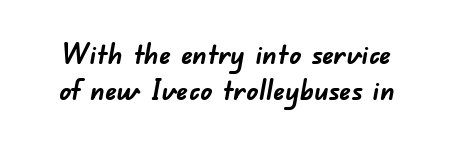
{"serif": "no", "bold": "yes", "weight": "semibold", "width": "normal", "stroke_contrast": "low", "x_height": "small", "monospaced": "no", "underline": "no", "line_spacing_ratio": 1.24, "letter_spacing": "normal", "letter_spacing_em": 0.0, "glyph_px": 29}
